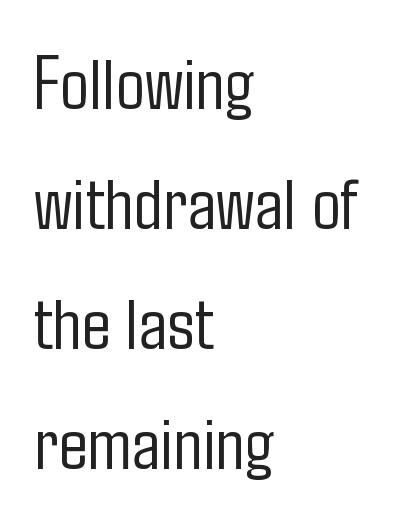
Q: Is the text bold? A: No.
Q: Is the text italic (slanted)? A: No, it is upright.
Q: Is the typeface a serif or a sans-serif typeface? A: Sans-serif.
Q: Is the text underlined? A: No.
Q: How is the paragraph aligned? A: Left-aligned.
Q: Is the spacing between letters normal or unusually wide? A: Normal.
Q: Is the spacing between lines tight, normal or loose? A: Normal.
Q: Width (condensed, normal, or wide)? A: Condensed.
Q: Stroke contrast? A: Low.
Q: x-height? A: Medium.
Q: Monospaced? A: No.
